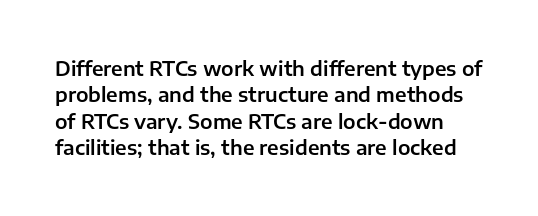
Q: Is the text italic (slanted)? A: No, it is upright.
Q: Is the text underlined? A: No.
Q: Is the spacing between letters normal or unusually wide? A: Normal.
Q: Is the spacing between lines tight, normal or loose? A: Normal.
